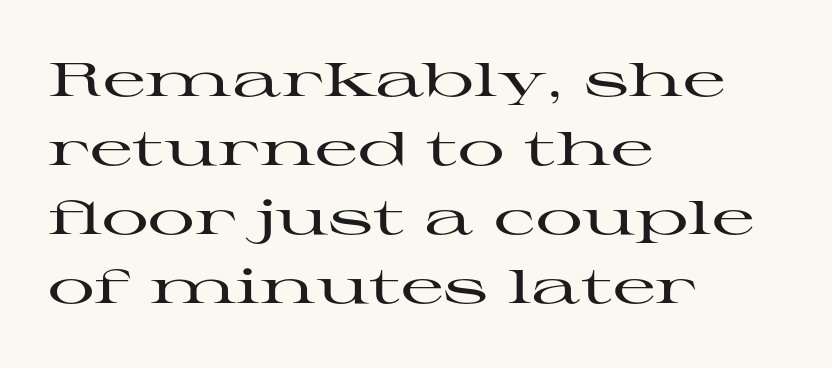
Q: Is the text italic (slanted)? A: No, it is upright.
Q: Is the typeface a serif or a sans-serif typeface? A: Serif.
Q: Is the text underlined? A: No.
Q: How is the paragraph aligned? A: Left-aligned.
Q: Is the spacing between letters normal or unusually wide? A: Normal.
Q: Is the spacing between lines tight, normal or loose? A: Normal.
Q: Width (condensed, normal, or wide)? A: Wide.
Q: Stroke contrast? A: High.
Q: x-height? A: Medium.
Q: Monospaced? A: No.
